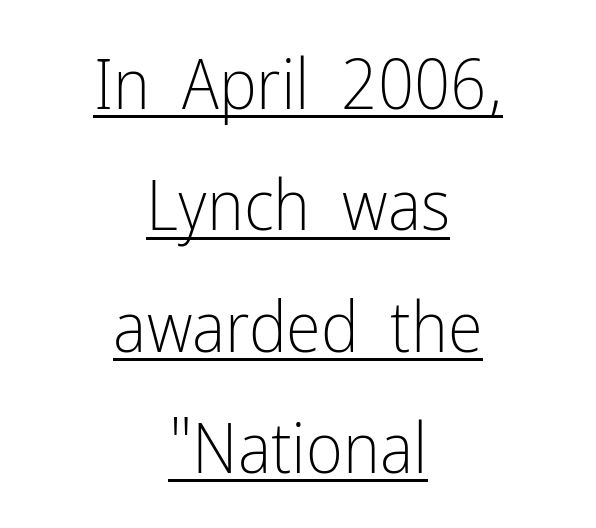
Q: Is the text bold? A: No.
Q: Is the text italic (slanted)? A: No, it is upright.
Q: Is the typeface a serif or a sans-serif typeface? A: Sans-serif.
Q: Is the text underlined? A: Yes.
Q: How is the paragraph aligned? A: Centered.
Q: Is the spacing between letters normal or unusually wide? A: Normal.
Q: Width (condensed, normal, or wide)? A: Condensed.
Q: Stroke contrast? A: Low.
Q: x-height? A: Medium.
Q: Monospaced? A: No.
